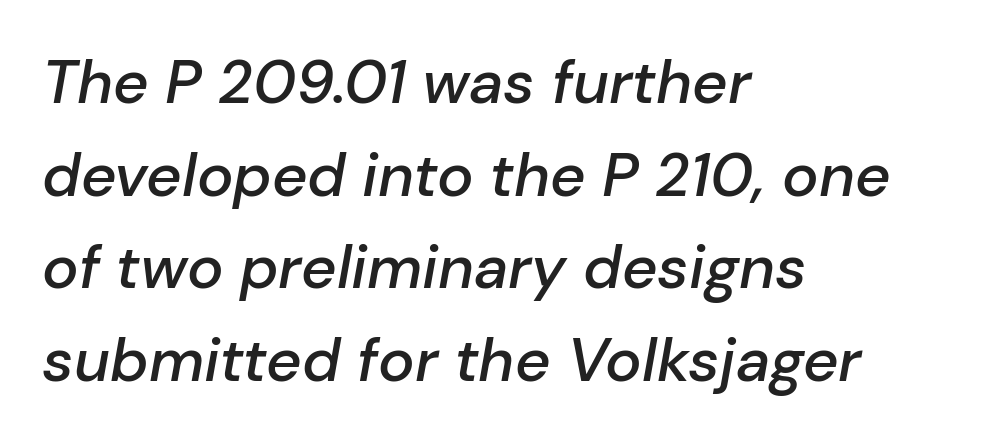
The passage shown is typed in a proportional face where columns would drift. The rendering keeps characters at their native spacing. Is the block centered? No — it sits flush against the left margin. Strokes here are thickened, but only to semibold level.
